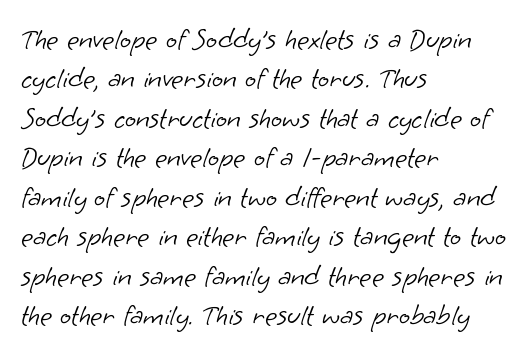
{"serif": "no", "bold": "no", "weight": "light", "width": "normal", "stroke_contrast": "low", "x_height": "small", "monospaced": "no", "underline": "no", "align": "left", "line_spacing": "normal", "line_spacing_ratio": 1.36, "letter_spacing": "normal", "letter_spacing_em": 0.0, "glyph_px": 29}
